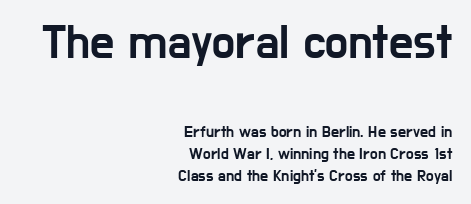
Are there feet on the stems? There aren't — it's a sans. How would I describe the line gaps? Plain and ordinary. Do the characters align in a grid? No, the font is proportional. Plain, unruled lines of type.
